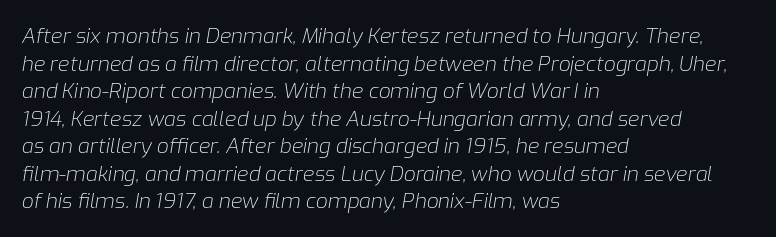
{"italic": "yes", "lean": "right", "slant_degrees": 9, "bold": "no", "underline": "no", "align": "left", "line_spacing": "normal", "line_spacing_ratio": 1.31, "letter_spacing": "normal", "letter_spacing_em": 0.0, "glyph_px": 21}
